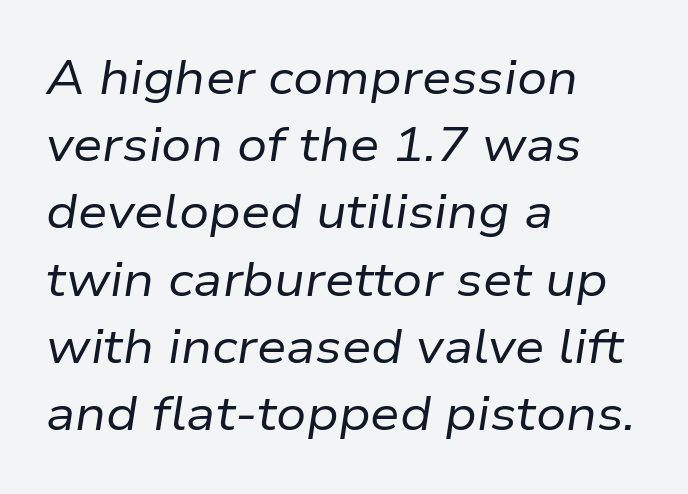
Nothing unusual about the tracking: characters are spaced as the font intends. The passage shown is typed in a proportional face where columns would drift. No extra ink here — the face is not bold. Does the lettering tilt? It does — this is italic.
